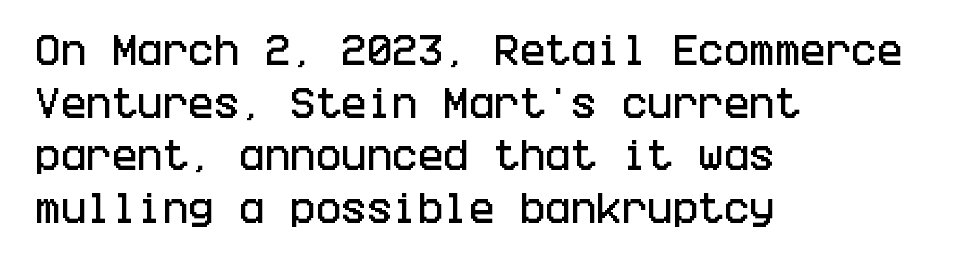
{"serif": "no", "italic": "no", "width": "condensed", "stroke_contrast": "low", "x_height": "large", "underline": "no", "align": "left", "line_spacing": "normal", "line_spacing_ratio": 1.55, "letter_spacing": "normal", "letter_spacing_em": 0.0, "glyph_px": 34}
